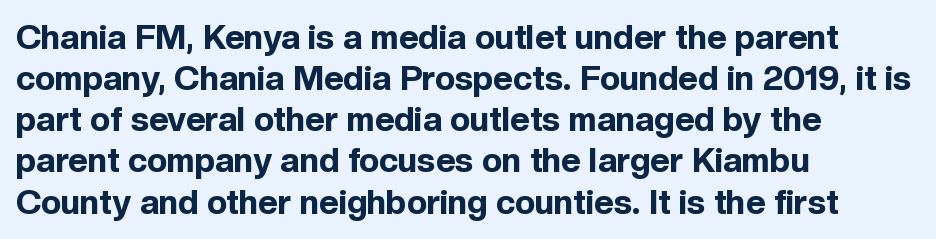
{"serif": "no", "italic": "no", "bold": "yes", "weight": "bold", "width": "normal", "x_height": "medium", "monospaced": "no", "underline": "no", "align": "left", "line_spacing_ratio": 1.21, "letter_spacing": "normal", "letter_spacing_em": 0.0, "glyph_px": 34}
